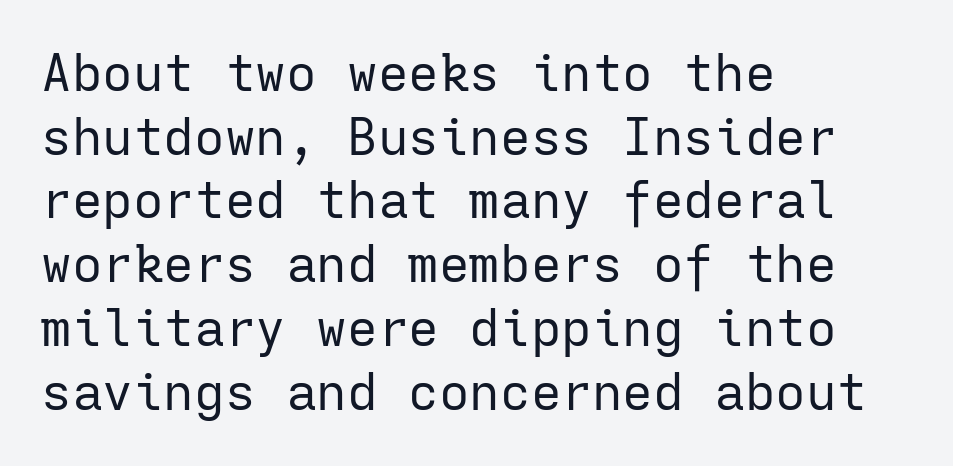
Q: Is the text bold? A: No.
Q: Is the text italic (slanted)? A: No, it is upright.
Q: Is the typeface a serif or a sans-serif typeface? A: Sans-serif.
Q: Is the text underlined? A: No.
Q: How is the paragraph aligned? A: Left-aligned.
Q: Is the spacing between letters normal or unusually wide? A: Normal.
Q: Is the spacing between lines tight, normal or loose? A: Normal.
Q: Width (condensed, normal, or wide)? A: Normal.
Q: Stroke contrast? A: Low.
Q: x-height? A: Medium.
Q: Monospaced? A: Yes.
